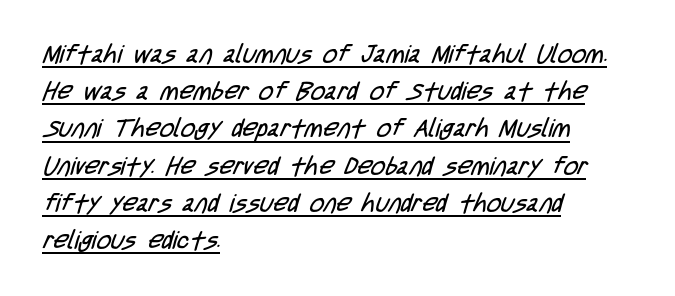
The passage shown is underscored from start to finish. A normal amount of white space separates one row of letters from the next. Stroke mass is kept to a normal reading level or below. How are the letters spaced? Ordinarily, with no added tracking.
